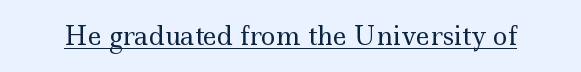
The letterforms sit at book weight or below. Posture: upright roman. Here the glyphs are tracked normally, forming tight word shapes. The words here are underlined.
